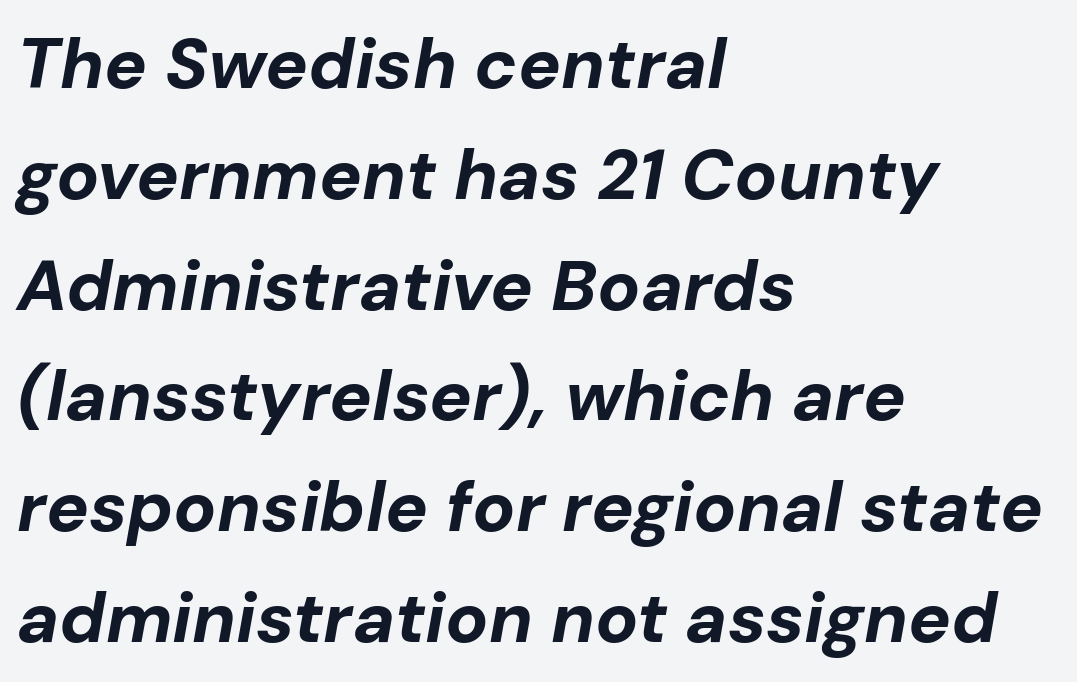
Is the type slanted? Yes — the strokes lean at a clear angle. Normally led — the rows are evenly, conventionally spaced. This is heavy type, rendered in bold. Characters follow at the spacing the type designer built in. Quick note: underline off. These lines are rendered in a variable-pitch font.
